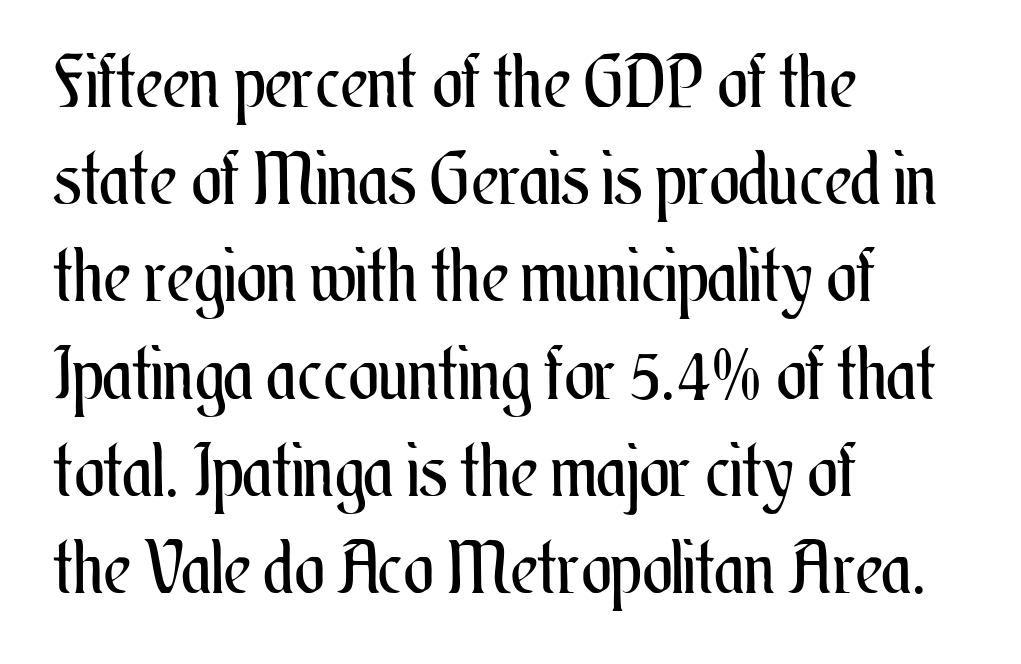
The image shows 72 px regular-weight, condensed type, upright; set left-aligned, normal line spacing (1.35x), normal letter spacing, not underlined; medium stroke contrast and a small x-height.
